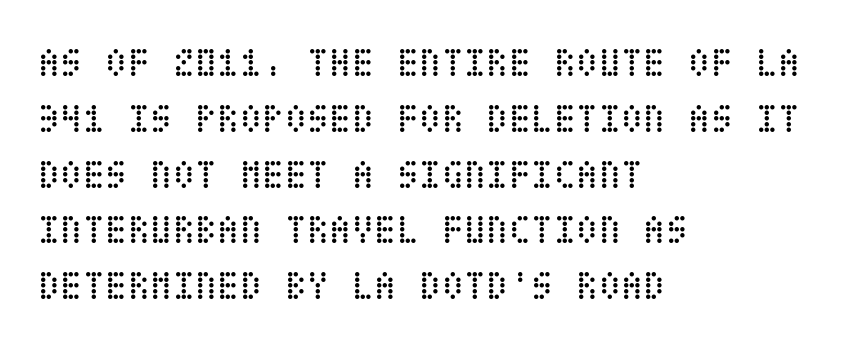
What stands out about the letter spacing? Nothing — it is the standard amount. If you drew a ruler down the left edge, every line would touch it. If you drew a line through each stem, it would be perfectly vertical. The passage shown stacks its lines at a standard gap. Stems here are at most as thick as an everyday book face. Check the space under the baseline: it is left empty.
